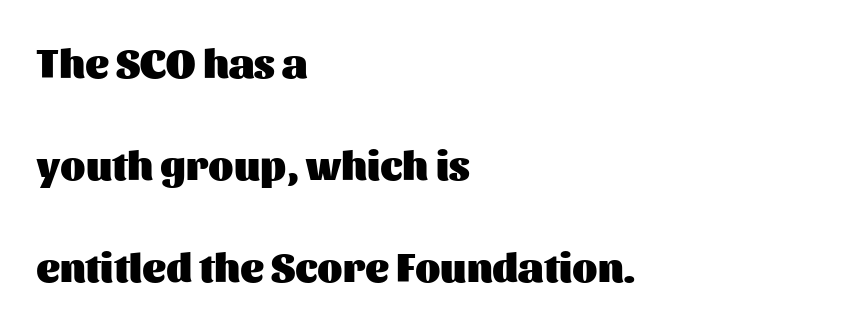
{"serif": "no", "italic": "no", "bold": "yes", "weight": "heavy", "width": "normal", "stroke_contrast": "medium", "x_height": "medium", "monospaced": "no", "underline": "no", "align": "left", "line_spacing": "loose", "line_spacing_ratio": 2.49, "letter_spacing": "normal", "letter_spacing_em": 0.0, "glyph_px": 41}
